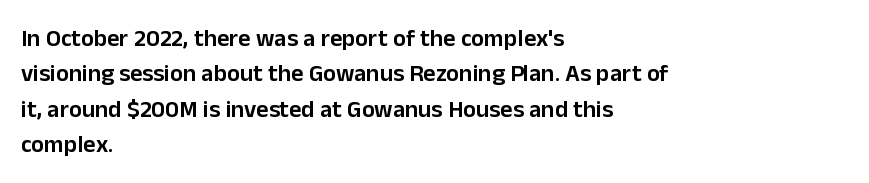
The image shows 24 px text type, upright; set left-aligned, normal line spacing (1.47x), normal letter spacing, not underlined.
